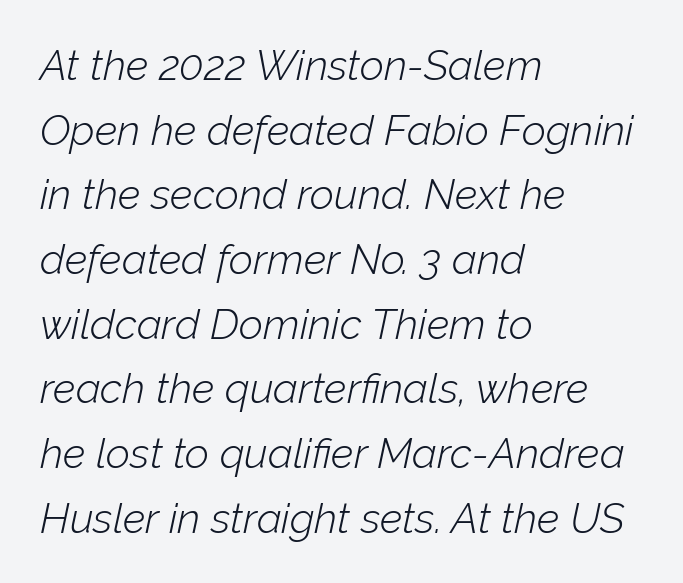
The image shows 42 px light type, italic (leaning right); set left-aligned, normal line spacing (1.54x), normal letter spacing, not underlined; low stroke contrast and a medium x-height.
